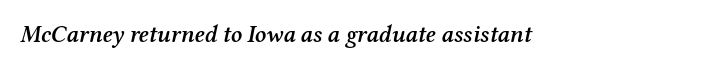
The gaps between neighbouring characters are ordinary and unremarkable. Descenders are the only things crossing below the line. The glyphs have the mass of a demibold cut, below bold. Designer's note — italics engaged.
